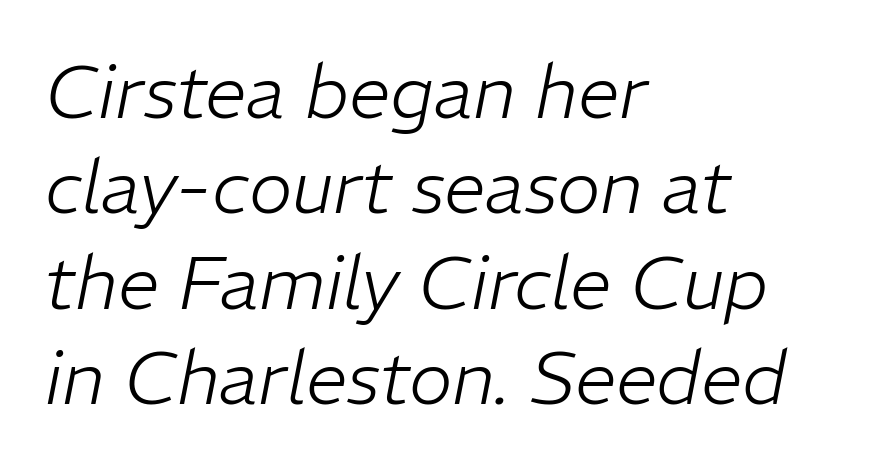
The image shows 74 px light type, italic (leaning right); set left-aligned, normal line spacing (1.29x), normal letter spacing, not underlined; low stroke contrast and a medium x-height.
